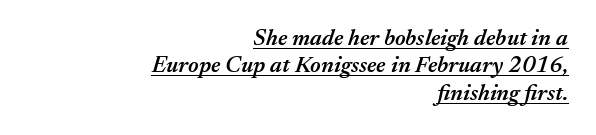
{"italic": "yes", "lean": "right", "slant_degrees": 17, "bold": "semi", "underline": "yes", "align": "right", "line_spacing_ratio": 1.19, "letter_spacing": "normal", "letter_spacing_em": 0.0, "glyph_px": 23}
